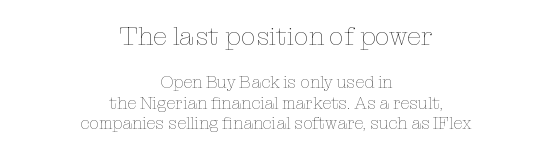
The image shows 26 px text type, upright; set centered, line spacing 1.21x, normal letter spacing, not underlined; the first (top) block is 1.53x larger.
